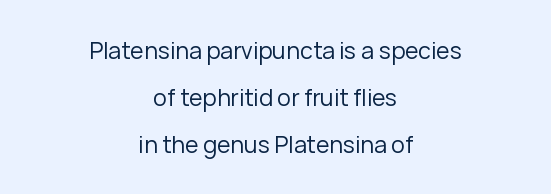
The image shows 23 px text type, upright; set centered, loose line spacing (2.04x), normal letter spacing, not underlined.
